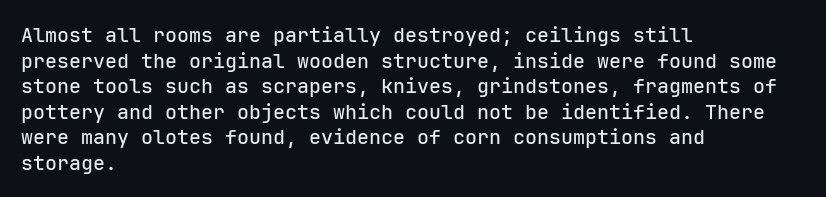
The image shows 20 px text type, upright; set left-aligned, normal line spacing (1.28x), normal letter spacing, not underlined.
